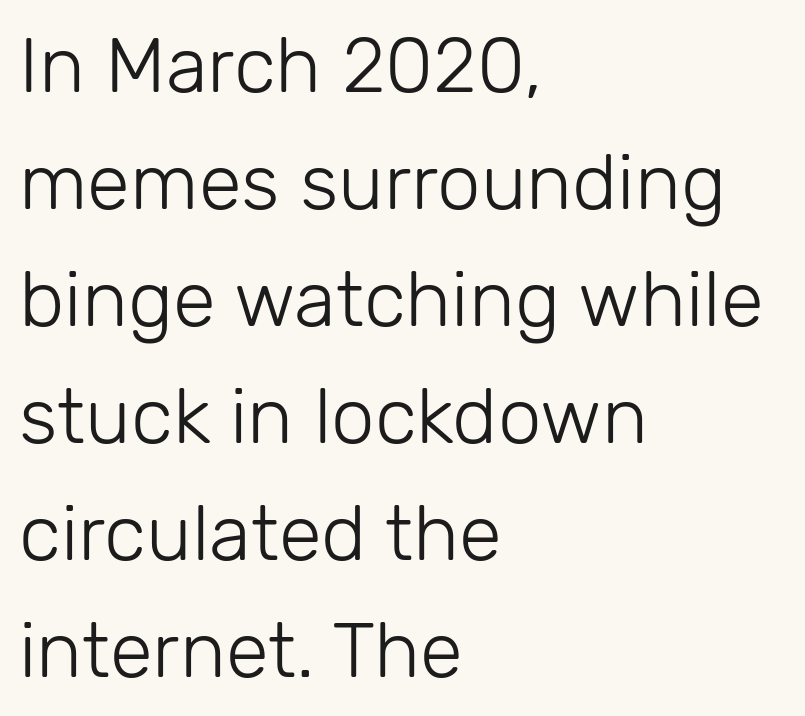
{"serif": "no", "italic": "no", "bold": "no", "weight": "light", "width": "normal", "stroke_contrast": "low", "x_height": "medium", "monospaced": "no", "underline": "no", "align": "left", "line_spacing": "normal", "line_spacing_ratio": 1.5, "letter_spacing": "normal", "letter_spacing_em": 0.0, "glyph_px": 78}
